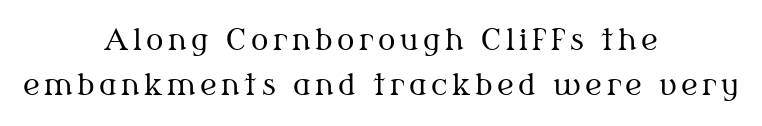
{"serif": "yes", "italic": "no", "bold": "no", "weight": "regular", "width": "normal", "stroke_contrast": "medium", "x_height": "medium", "monospaced": "no", "underline": "no", "align": "center", "line_spacing": "normal", "line_spacing_ratio": 1.56, "glyph_px": 29}
